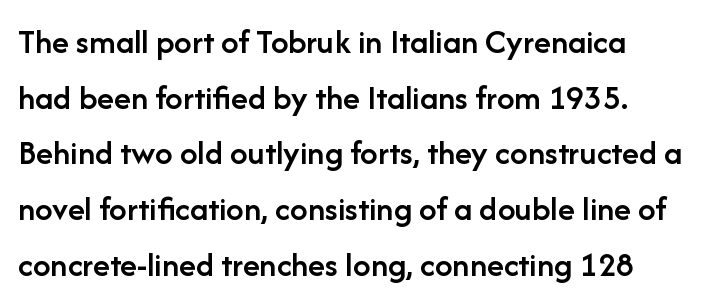
Q: Is the text bold? A: Semi-bold.
Q: Is the text italic (slanted)? A: No, it is upright.
Q: Is the typeface a serif or a sans-serif typeface? A: Sans-serif.
Q: Is the text underlined? A: No.
Q: Is the spacing between letters normal or unusually wide? A: Normal.
Q: Is the spacing between lines tight, normal or loose? A: Normal.
Q: Width (condensed, normal, or wide)? A: Normal.
Q: Stroke contrast? A: Low.
Q: x-height? A: Medium.
Q: Monospaced? A: No.
